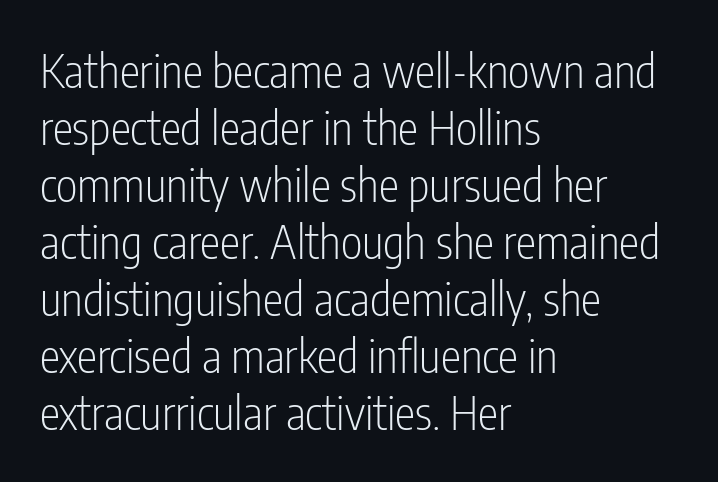
The image shows 46 px light, condensed sans-serif type, upright; set left-aligned, line spacing 1.24x, normal letter spacing, not underlined; low stroke contrast and a medium x-height.
